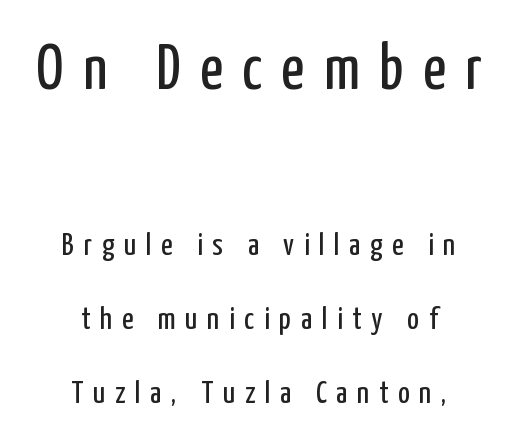
{"serif": "no", "italic": "no", "bold": "no", "weight": "regular", "width": "condensed", "stroke_contrast": "low", "x_height": "medium", "monospaced": "no", "underline": "no", "align": "center", "line_spacing": "loose", "line_spacing_ratio": 2.3, "letter_spacing": "wide", "letter_spacing_em": 0.3, "larger_block": "first", "size_ratio": 2.0, "glyph_px": 64}
